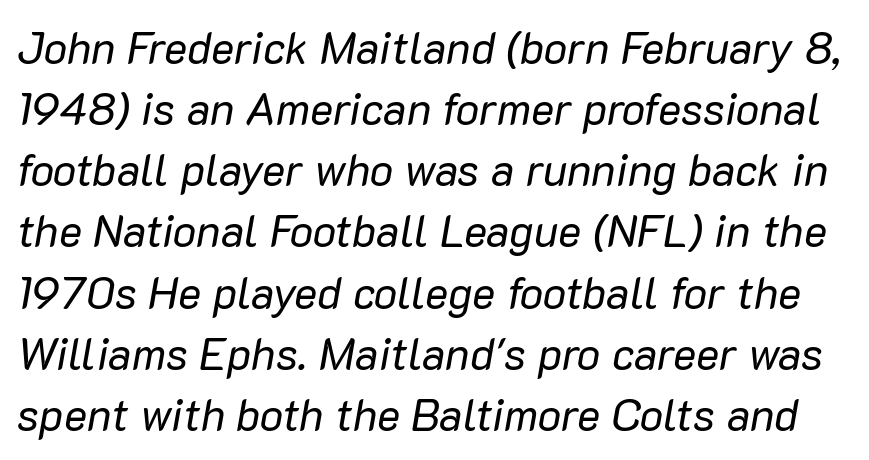
The rendering uses natural spacing where letterforms have individual widths. Descender tails drop into unmarked territory. Is this a heavy cut? Hardly; it is regular or lighter. The tracking reads as untouched default to a designer's eye. Slanted lettering throughout. Quick note: interline space is typical.
